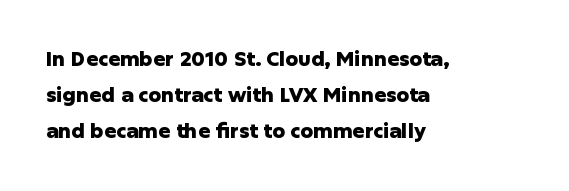
{"italic": "no", "bold": "yes", "underline": "no", "align": "left", "line_spacing_ratio": 1.81, "letter_spacing": "normal", "letter_spacing_em": 0.0, "glyph_px": 20}
